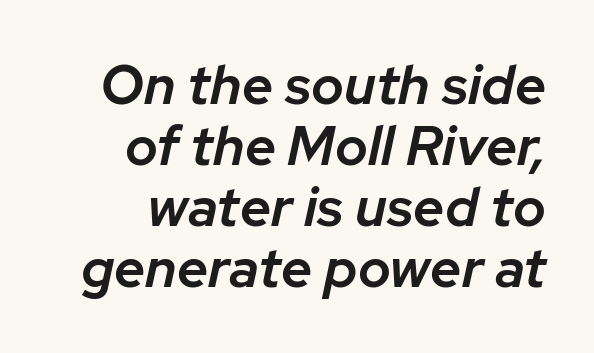
Q: Is the text bold? A: Semi-bold.
Q: Is the text italic (slanted)? A: Yes, it leans right by about 12 degrees.
Q: Is the text underlined? A: No.
Q: How is the paragraph aligned? A: Right-aligned.
Q: Is the spacing between letters normal or unusually wide? A: Normal.
Q: Is the spacing between lines tight, normal or loose? A: Tight.
Q: Width (condensed, normal, or wide)? A: Normal.
Q: Stroke contrast? A: Low.
Q: x-height? A: Medium.
Q: Monospaced? A: No.
